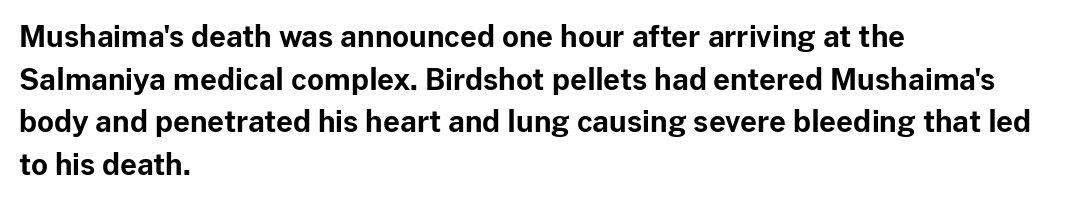
The image shows 29 px bold sans-serif type, upright; set left-aligned, normal line spacing (1.47x), normal letter spacing, not underlined; low stroke contrast and a medium x-height.
